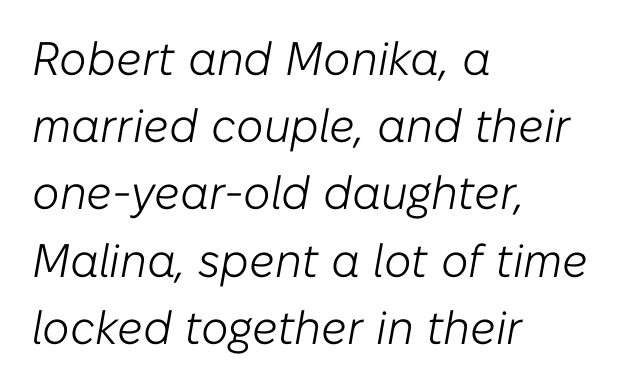
Q: Is the text bold? A: No.
Q: Is the text italic (slanted)? A: Yes, it leans right by about 10 degrees.
Q: Is the text underlined? A: No.
Q: How is the paragraph aligned? A: Left-aligned.
Q: Is the spacing between letters normal or unusually wide? A: Normal.
Q: Is the spacing between lines tight, normal or loose? A: Normal.
Q: Width (condensed, normal, or wide)? A: Normal.
Q: Stroke contrast? A: Low.
Q: x-height? A: Medium.
Q: Monospaced? A: No.
